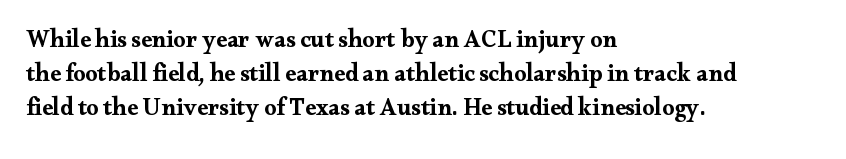
The image shows 24 px bold type, upright; set left-aligned, normal line spacing (1.41x), normal letter spacing, not underlined.
